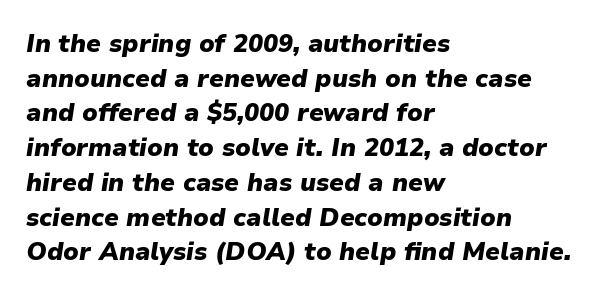
Q: Is the text bold? A: Yes.
Q: Is the text italic (slanted)? A: Yes, it leans right by about 9 degrees.
Q: Is the text underlined? A: No.
Q: How is the paragraph aligned? A: Left-aligned.
Q: Is the spacing between letters normal or unusually wide? A: Normal.
Q: Is the spacing between lines tight, normal or loose? A: Normal.
